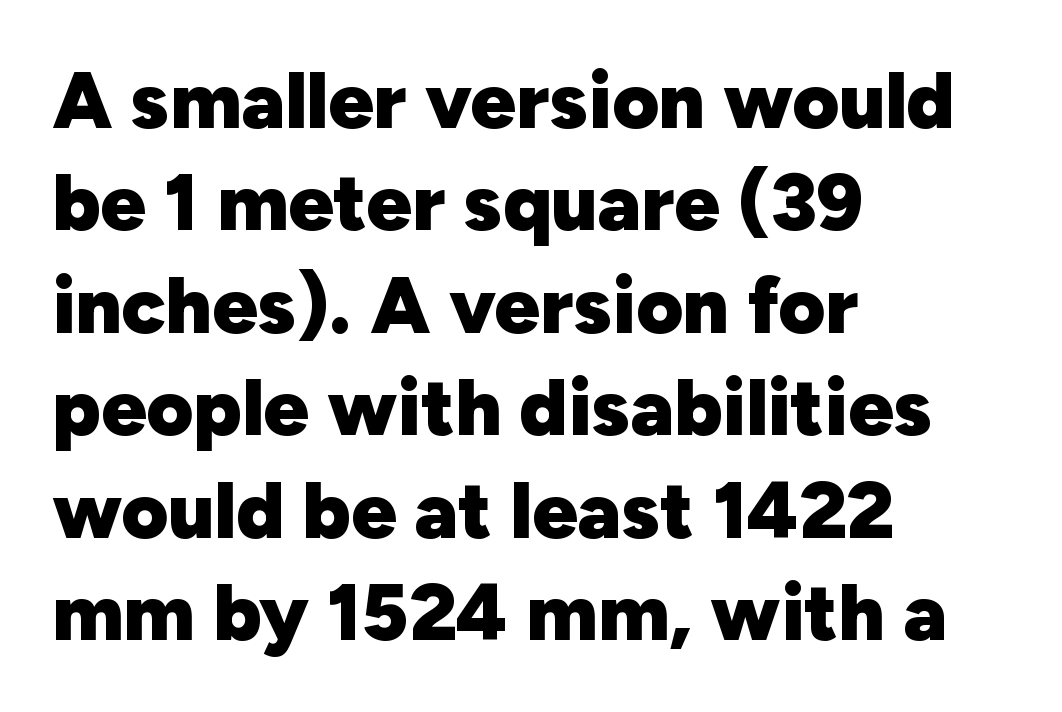
The image shows 80 px heavy sans-serif type, upright; set left-aligned, normal line spacing (1.28x), normal letter spacing, not underlined; low stroke contrast and a medium x-height.
